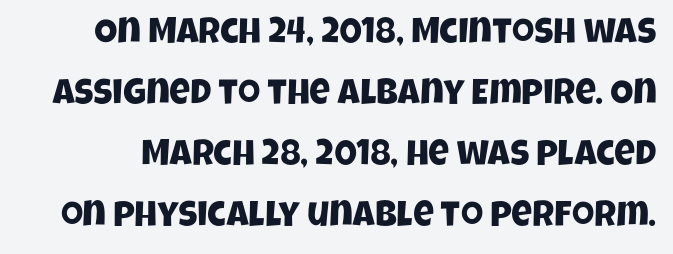
The line texture is even and compact thanks to regular tracking. Each letter keeps its own natural width here, so spacing adapts to shape. Any mark beneath the type? The region is blank. If you measured baseline to baseline, you'd find a middling distance. The font family rendered here belongs to the sans-serif group.
